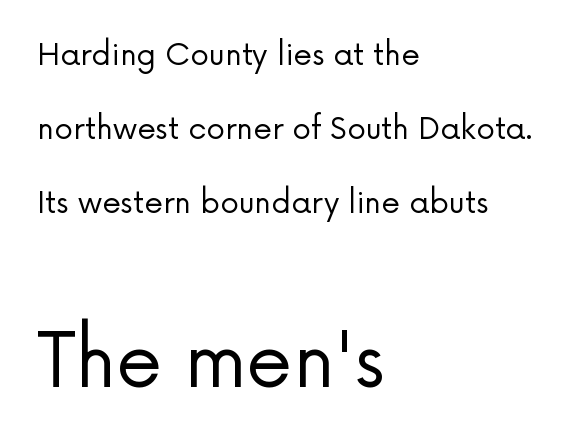
Q: Is the text bold? A: No.
Q: Is the text italic (slanted)? A: No, it is upright.
Q: Is the typeface a serif or a sans-serif typeface? A: Sans-serif.
Q: Is the text underlined? A: No.
Q: How is the paragraph aligned? A: Left-aligned.
Q: Is the spacing between letters normal or unusually wide? A: Normal.
Q: Is the spacing between lines tight, normal or loose? A: Loose.
Q: Which block of text is set in a larger size, the first (top) or the second (bottom)? A: The second (bottom) one.
Q: Width (condensed, normal, or wide)? A: Normal.
Q: Stroke contrast? A: Low.
Q: x-height? A: Medium.
Q: Monospaced? A: No.
